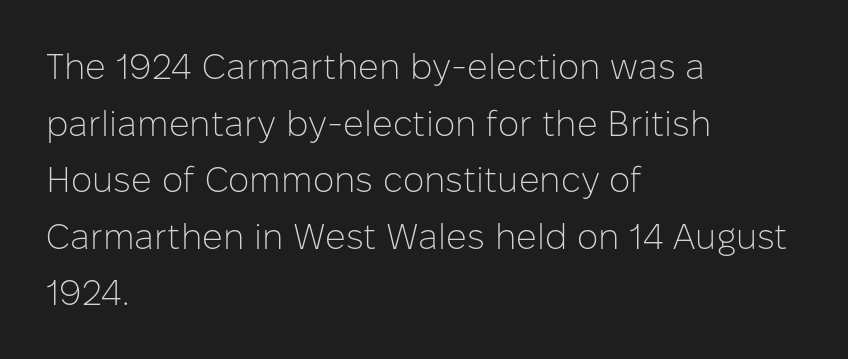
Q: Is the text bold? A: No.
Q: Is the text italic (slanted)? A: No, it is upright.
Q: Is the typeface a serif or a sans-serif typeface? A: Sans-serif.
Q: Is the text underlined? A: No.
Q: How is the paragraph aligned? A: Left-aligned.
Q: Is the spacing between letters normal or unusually wide? A: Normal.
Q: Is the spacing between lines tight, normal or loose? A: Normal.
Q: Width (condensed, normal, or wide)? A: Normal.
Q: Stroke contrast? A: Low.
Q: x-height? A: Medium.
Q: Monospaced? A: No.
